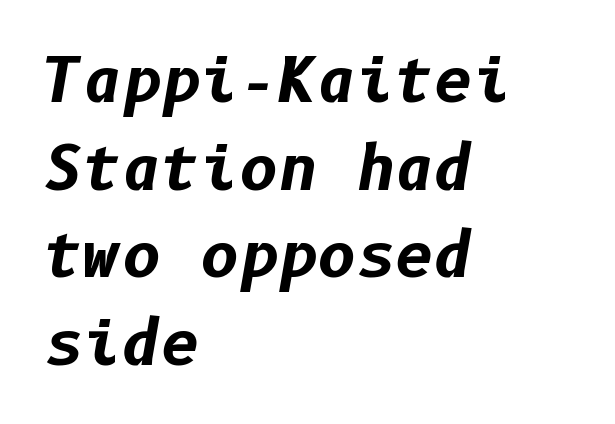
{"italic": "yes", "lean": "right", "slant_degrees": 10, "bold": "yes", "weight": "bold", "width": "normal", "stroke_contrast": "low", "x_height": "medium", "underline": "no", "align": "left", "line_spacing": "normal", "line_spacing_ratio": 1.46, "letter_spacing": "normal", "letter_spacing_em": 0.0, "glyph_px": 60}
